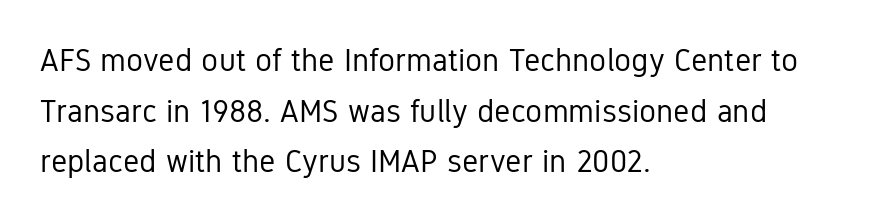
{"serif": "no", "italic": "no", "bold": "no", "weight": "regular", "width": "condensed", "stroke_contrast": "low", "x_height": "medium", "monospaced": "no", "underline": "no", "align": "left", "line_spacing": "normal", "line_spacing_ratio": 1.58, "letter_spacing": "normal", "letter_spacing_em": 0.0, "glyph_px": 32}
